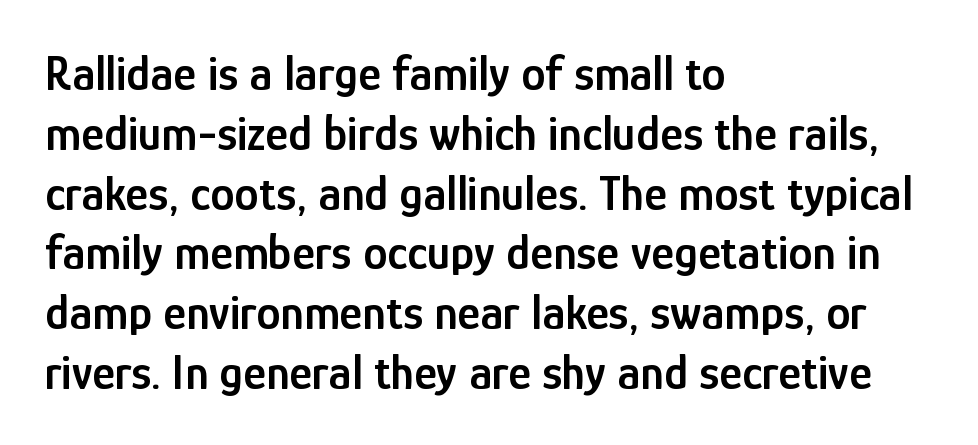
Q: Is the text bold? A: Semi-bold.
Q: Is the text italic (slanted)? A: No, it is upright.
Q: Is the typeface a serif or a sans-serif typeface? A: Sans-serif.
Q: Is the text underlined? A: No.
Q: How is the paragraph aligned? A: Left-aligned.
Q: Is the spacing between letters normal or unusually wide? A: Normal.
Q: Width (condensed, normal, or wide)? A: Condensed.
Q: Stroke contrast? A: Low.
Q: x-height? A: Medium.
Q: Monospaced? A: No.
